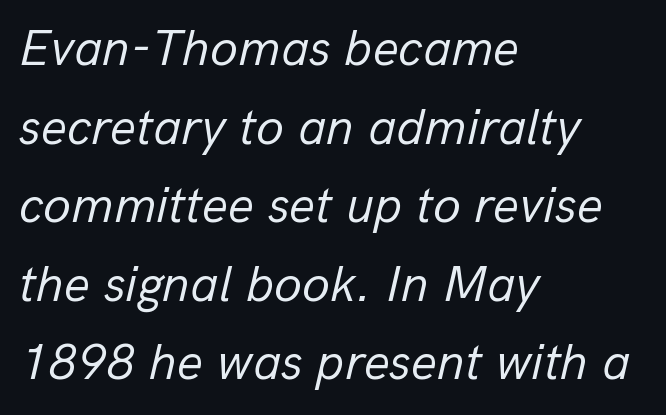
Q: Is the text bold? A: No.
Q: Is the text italic (slanted)? A: Yes, it leans right by about 13 degrees.
Q: Is the text underlined? A: No.
Q: How is the paragraph aligned? A: Left-aligned.
Q: Is the spacing between letters normal or unusually wide? A: Normal.
Q: Is the spacing between lines tight, normal or loose? A: Normal.
Q: Width (condensed, normal, or wide)? A: Normal.
Q: Stroke contrast? A: Low.
Q: x-height? A: Medium.
Q: Monospaced? A: No.
